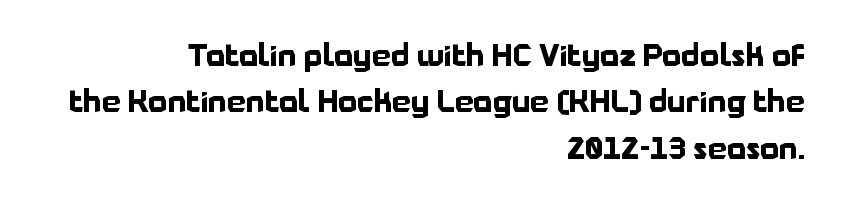
The image shows 30 px bold sans-serif type, upright; set right-aligned, normal line spacing (1.55x), normal letter spacing, not underlined; low stroke contrast and a medium x-height.
